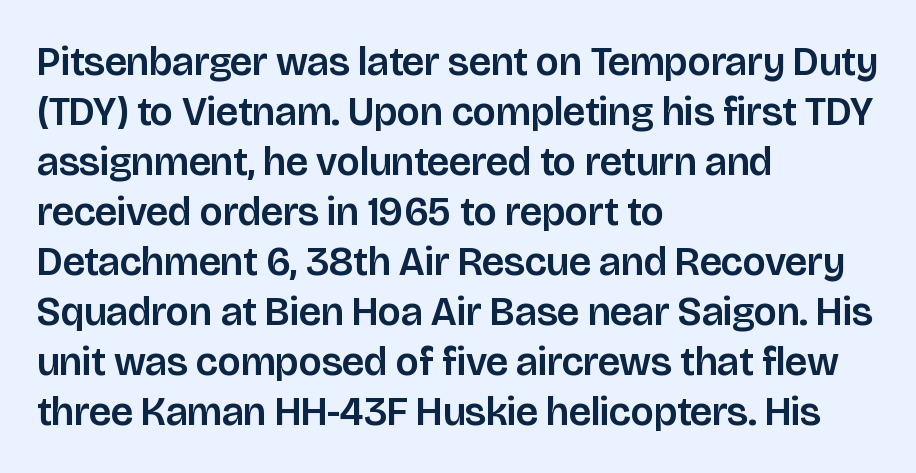
{"serif": "no", "italic": "no", "width": "normal", "stroke_contrast": "low", "x_height": "large", "monospaced": "no", "underline": "no", "align": "left", "line_spacing": "normal", "line_spacing_ratio": 1.25, "letter_spacing": "normal", "letter_spacing_em": 0.0, "glyph_px": 40}
